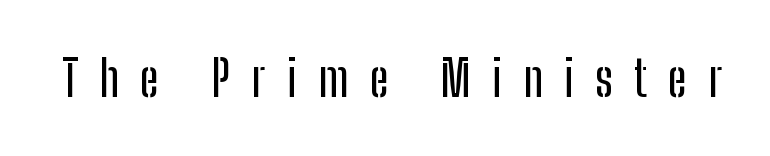
These lines are composed in type without serifs. The font's upright variant was chosen for this text. Words float on clear page, feet unadorned. The passage shown is typed in a proportional face where columns would drift.
